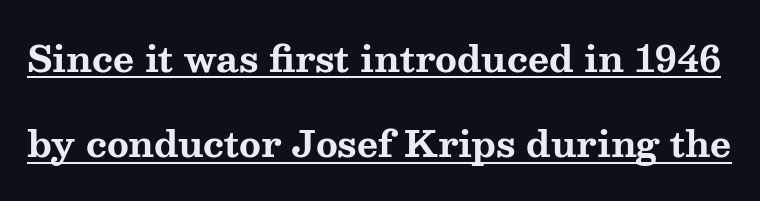
{"serif": "yes", "italic": "no", "bold": "yes", "weight": "bold", "width": "wide", "stroke_contrast": "medium", "x_height": "medium", "monospaced": "no", "underline": "yes", "line_spacing": "loose", "line_spacing_ratio": 2.37, "letter_spacing": "normal", "letter_spacing_em": 0.0, "glyph_px": 36}
